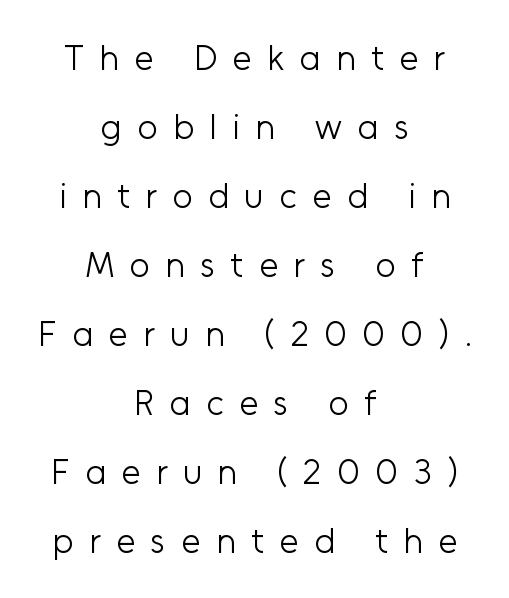
The image shows 35 px light sans-serif type, upright; set centered, loose line spacing (1.97x), unusually wide letter spacing (+0.44 em), not underlined; low stroke contrast and a medium x-height.
